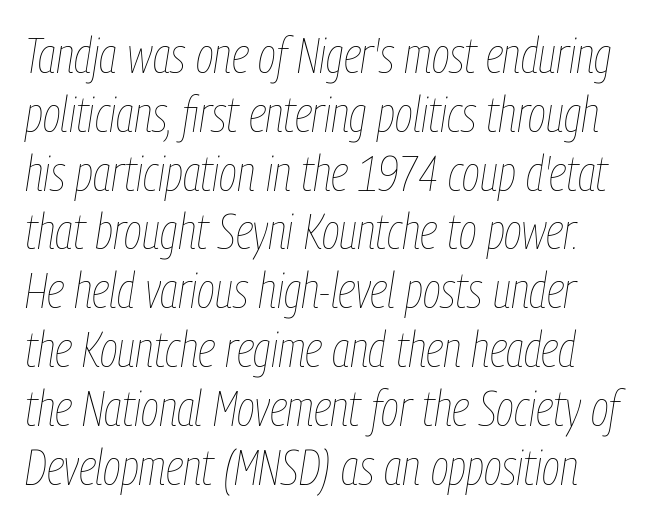
{"italic": "yes", "lean": "right", "slant_degrees": 9, "bold": "no", "weight": "thin", "width": "condensed", "stroke_contrast": "low", "x_height": "medium", "monospaced": "no", "underline": "no", "line_spacing_ratio": 1.2, "letter_spacing": "normal", "letter_spacing_em": 0.0, "glyph_px": 49}
